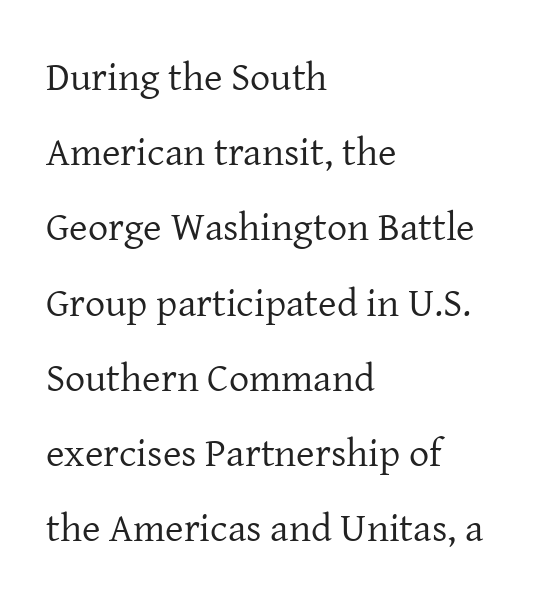
The specimen reads as upright at a glance. A typesetter would call this proportional, since set widths differ per character. Characters follow at the spacing the type designer built in. Short and long lines alike share a common starting point at left. This is not heavy type; no bold has been used.
